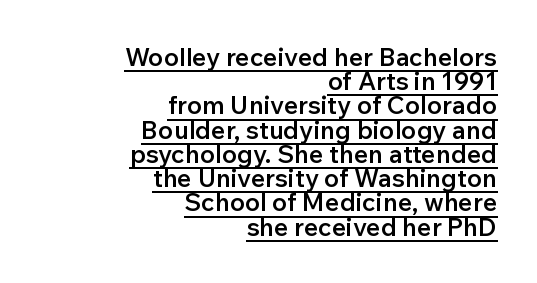
{"italic": "no", "bold": "semi", "underline": "yes", "align": "right", "line_spacing": "tight", "line_spacing_ratio": 0.97, "letter_spacing": "normal", "letter_spacing_em": 0.0, "glyph_px": 25}
